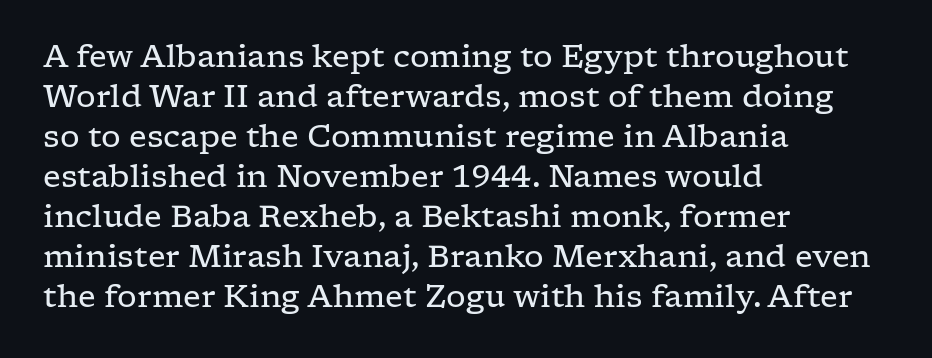
The image shows 31 px regular-weight, wide serif type, upright; set left-aligned, normal line spacing (1.29x), normal letter spacing, not underlined; low stroke contrast and a medium x-height.
